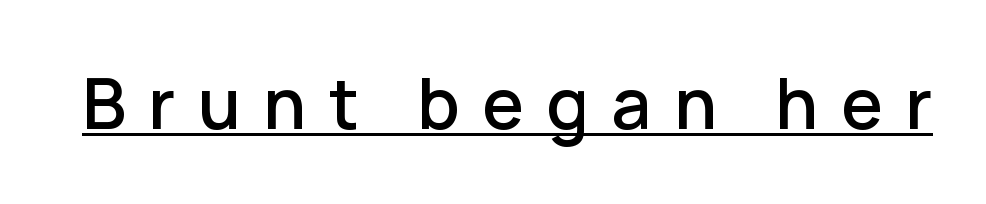
The image shows 70 px sans-serif type, upright; set unusually wide letter spacing (+0.32 em), underlined; low stroke contrast and a medium x-height.
